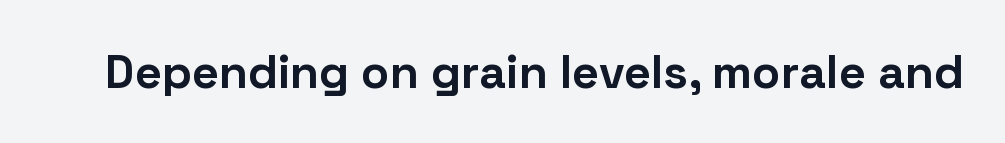
Q: Is the text bold? A: Yes.
Q: Is the text italic (slanted)? A: No, it is upright.
Q: Is the typeface a serif or a sans-serif typeface? A: Sans-serif.
Q: Is the text underlined? A: No.
Q: Is the spacing between letters normal or unusually wide? A: Normal.
Q: Width (condensed, normal, or wide)? A: Normal.
Q: Stroke contrast? A: Low.
Q: x-height? A: Medium.
Q: Monospaced? A: No.
